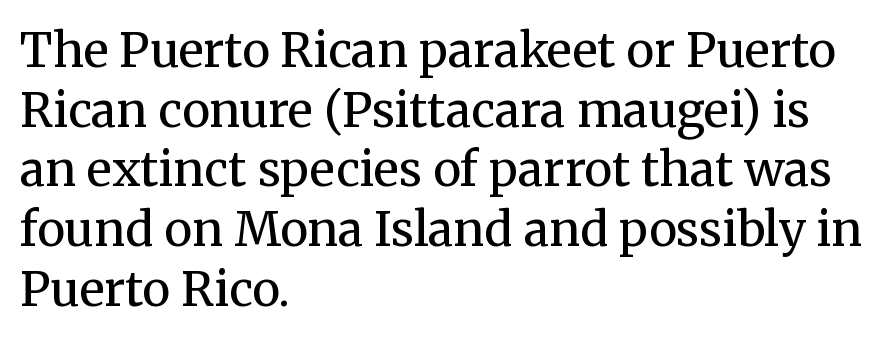
{"serif": "yes", "italic": "no", "bold": "no", "weight": "regular", "width": "normal", "stroke_contrast": "medium", "x_height": "medium", "monospaced": "no", "underline": "no", "align": "left", "line_spacing": "normal", "line_spacing_ratio": 1.27, "letter_spacing": "normal", "letter_spacing_em": 0.0, "glyph_px": 47}
